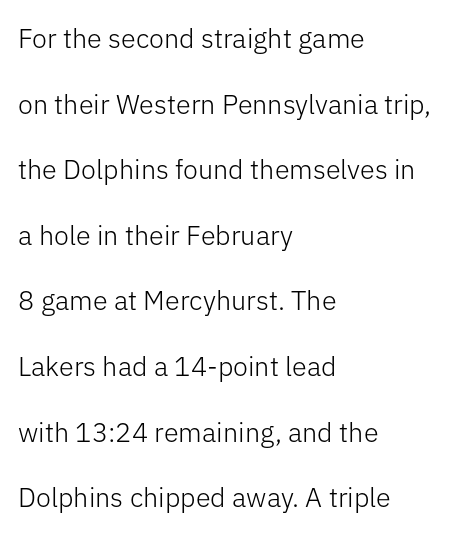
Q: Is the text bold? A: No.
Q: Is the text italic (slanted)? A: No, it is upright.
Q: Is the text underlined? A: No.
Q: How is the paragraph aligned? A: Left-aligned.
Q: Is the spacing between letters normal or unusually wide? A: Normal.
Q: Is the spacing between lines tight, normal or loose? A: Loose.
